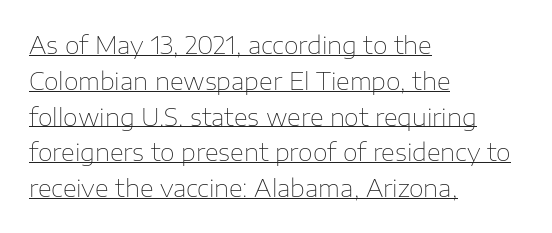
{"italic": "no", "bold": "no", "underline": "yes", "align": "left", "line_spacing": "normal", "line_spacing_ratio": 1.49, "letter_spacing": "normal", "letter_spacing_em": 0.0, "glyph_px": 24}
